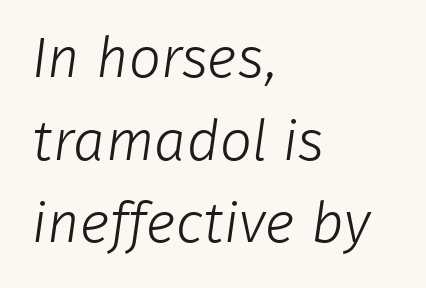
{"serif": "no", "bold": "no", "weight": "light", "width": "normal", "stroke_contrast": "low", "x_height": "medium", "monospaced": "no", "underline": "no", "align": "left", "line_spacing": "normal", "line_spacing_ratio": 1.45, "letter_spacing": "normal", "letter_spacing_em": 0.0, "glyph_px": 57}
